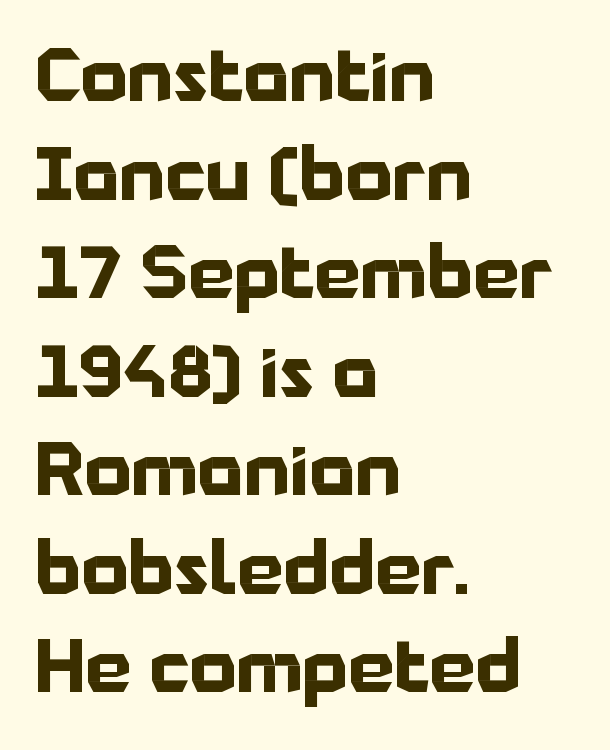
The rendering uses natural spacing where letterforms have individual widths. This block has exactly the height ordinary leading produces. Caption: standard tracking, unaltered. Casual observation: everything's shoved over to the left. The foot of each line stays bare and open.
